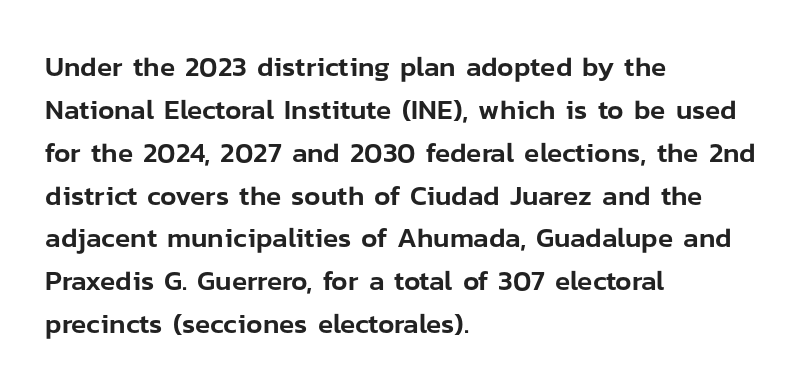
{"serif": "no", "italic": "no", "width": "normal", "stroke_contrast": "low", "x_height": "medium", "monospaced": "no", "underline": "no", "align": "left", "line_spacing": "normal", "line_spacing_ratio": 1.53, "letter_spacing": "normal", "letter_spacing_em": 0.0, "glyph_px": 28}
